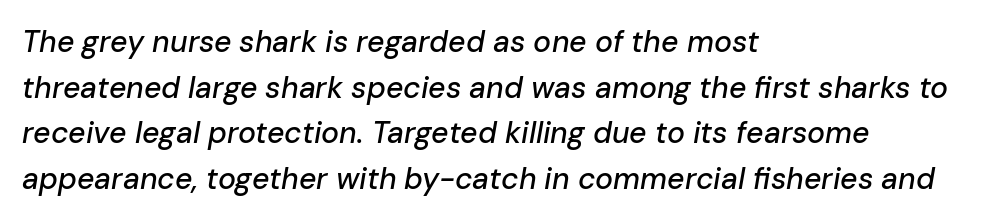
The image shows 30 px text type, italic (leaning right); set left-aligned, normal line spacing (1.52x), normal letter spacing, not underlined; low stroke contrast and a medium x-height.
